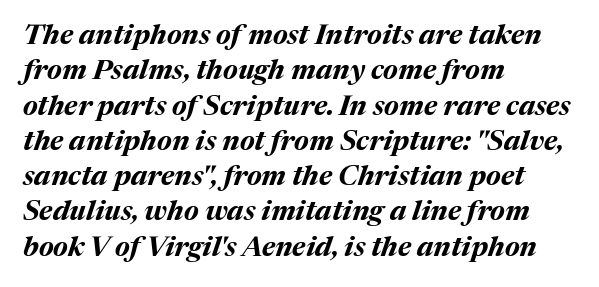
{"italic": "yes", "lean": "right", "slant_degrees": 17, "bold": "yes", "weight": "bold", "width": "normal", "stroke_contrast": "medium", "x_height": "medium", "monospaced": "no", "underline": "no", "align": "left", "line_spacing": "normal", "line_spacing_ratio": 1.26, "letter_spacing": "normal", "letter_spacing_em": 0.0, "glyph_px": 28}
